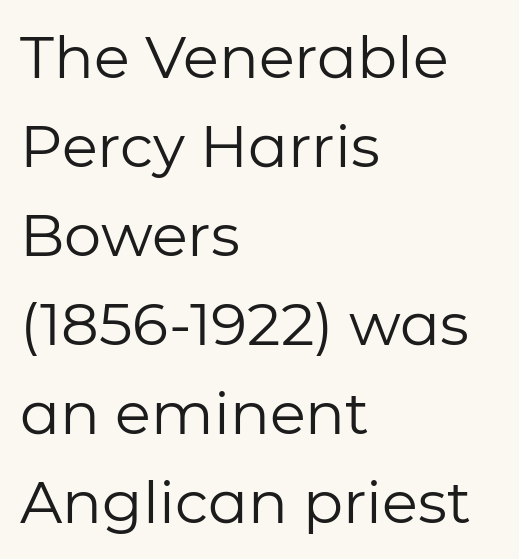
Q: Is the text bold? A: No.
Q: Is the text italic (slanted)? A: No, it is upright.
Q: Is the typeface a serif or a sans-serif typeface? A: Sans-serif.
Q: Is the text underlined? A: No.
Q: How is the paragraph aligned? A: Left-aligned.
Q: Is the spacing between letters normal or unusually wide? A: Normal.
Q: Is the spacing between lines tight, normal or loose? A: Normal.
Q: Width (condensed, normal, or wide)? A: Normal.
Q: Stroke contrast? A: Low.
Q: x-height? A: Medium.
Q: Monospaced? A: No.
